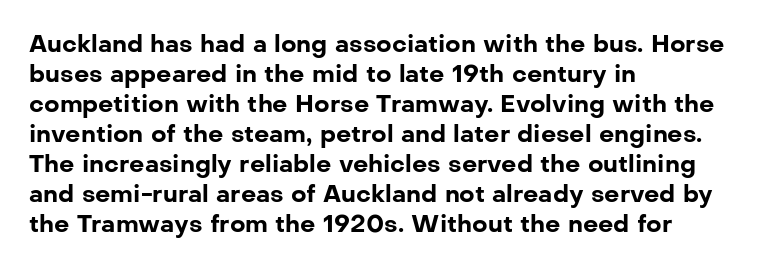
{"italic": "no", "bold": "yes", "underline": "no", "align": "left", "line_spacing": "normal", "line_spacing_ratio": 1.25, "letter_spacing": "normal", "letter_spacing_em": 0.0, "glyph_px": 24}
